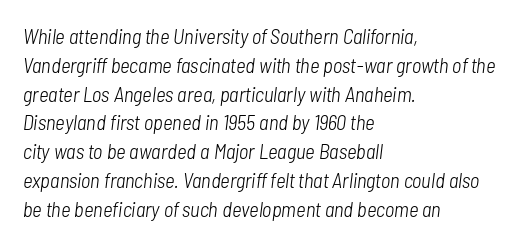
Q: Is the text bold? A: No.
Q: Is the text italic (slanted)? A: Yes, it leans right by about 7 degrees.
Q: Is the text underlined? A: No.
Q: How is the paragraph aligned? A: Left-aligned.
Q: Is the spacing between letters normal or unusually wide? A: Normal.
Q: Is the spacing between lines tight, normal or loose? A: Normal.
